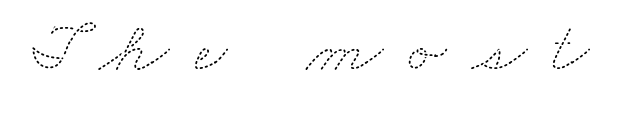
Q: Is the text bold? A: No.
Q: Is the text underlined? A: No.
Q: Is the spacing between letters normal or unusually wide? A: Unusually wide.
Q: Width (condensed, normal, or wide)? A: Wide.
Q: Stroke contrast? A: Medium.
Q: x-height? A: Small.
Q: Monospaced? A: No.
